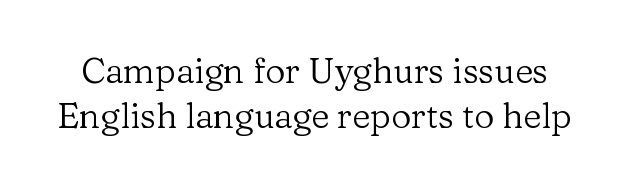
The image shows 35 px regular-weight serif type, upright; set normal line spacing (1.28x), normal letter spacing, not underlined; low stroke contrast and a medium x-height.
